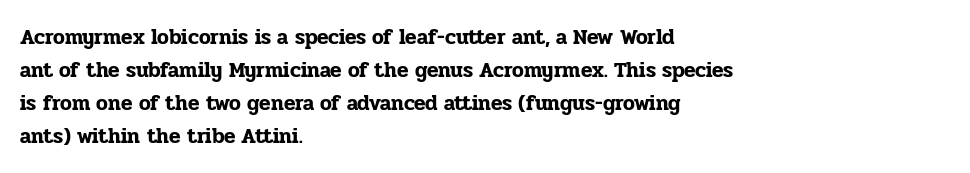
Do the letters lean? They stand straight. You could call the tracking neutral — neither tight nor loose. The passage shown is not underscored anywhere. The ragged edge is on the right, which tells us the setting is flush left. Students, observe: this is what conventionally led text looks like.
